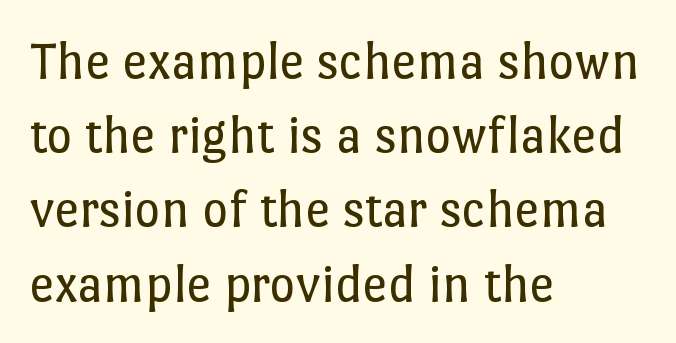
Vertical stems look standard width or narrower in stroke. The paragraph has a hard left edge and a soft right edge. Anything drawn beneath the words? Only blank space. There is no visible air inserted between adjacent glyphs. A typesetter would call this proportional, since set widths differ per character. Successive baselines arrive at the customary interval.
